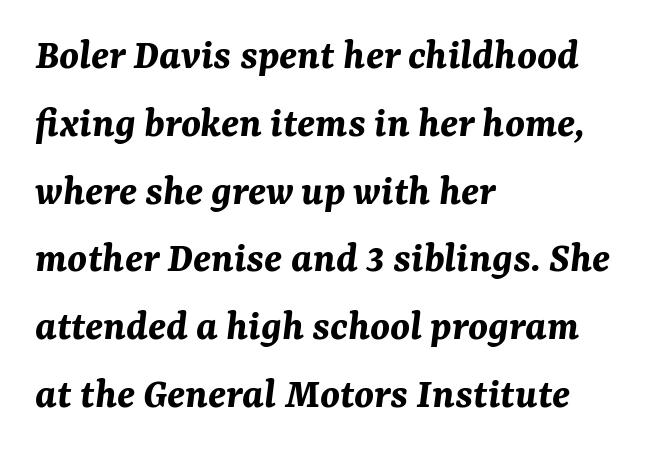
On the weight axis this lands at bold, roughly 700. The typesetter chose a ragged-right arrangement here. The block of text has a typical density, with ordinary space between rows. Proportional: the letters do not fall into vertical columns. This rendering leaves character spacing at its baseline value. Compared with ordinary roman type, these characters are visibly tilted.
